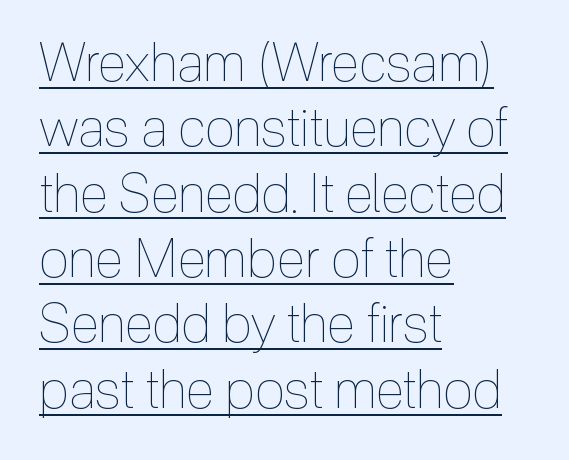
The letters stand straight up with perfectly vertical stems. Left-aligned paragraph, ragged on the right. Compared with typical body copy, the letter spacing here is the same. On a weight scale, this lands at 450 or below.
